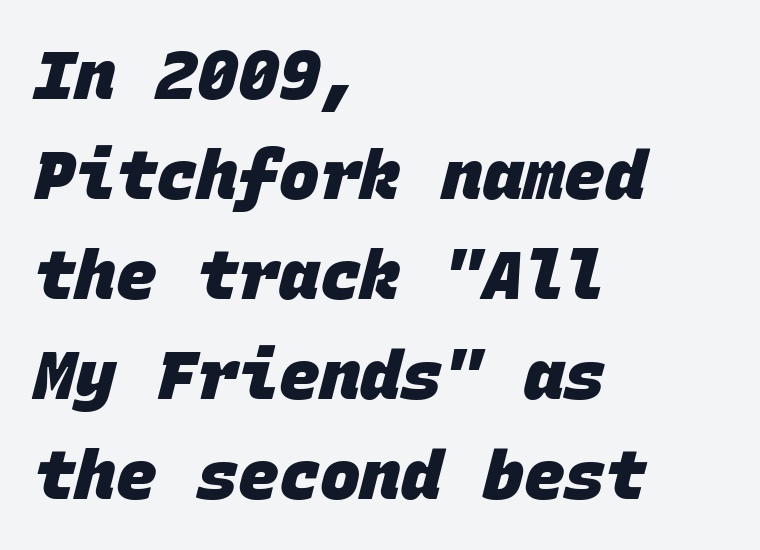
{"serif": "no", "bold": "yes", "weight": "heavy", "width": "normal", "stroke_contrast": "low", "x_height": "large", "monospaced": "yes", "underline": "no", "align": "left", "line_spacing": "normal", "line_spacing_ratio": 1.47, "letter_spacing": "normal", "letter_spacing_em": 0.0, "glyph_px": 68}
